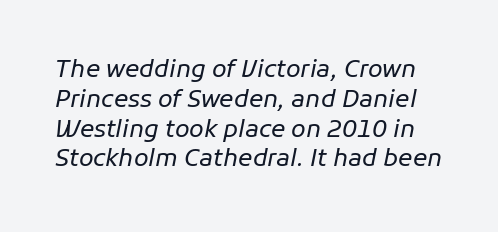
Italic: yes, the glyphs are oblique. Stem width sits at or under what a default text font uses. Underlining? Definitely not there. Nobody touched the tracking dial on this one.
